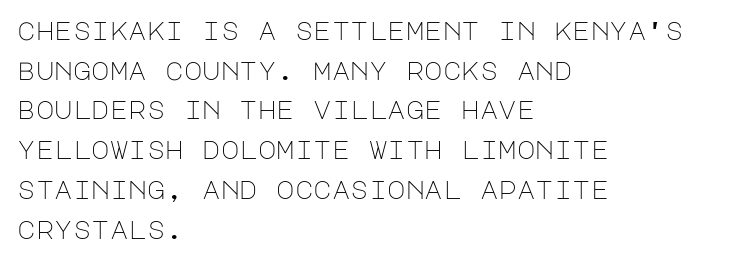
Q: Is the text bold? A: No.
Q: Is the text italic (slanted)? A: No, it is upright.
Q: Is the text underlined? A: No.
Q: How is the paragraph aligned? A: Left-aligned.
Q: Is the spacing between letters normal or unusually wide? A: Normal.
Q: Is the spacing between lines tight, normal or loose? A: Normal.
